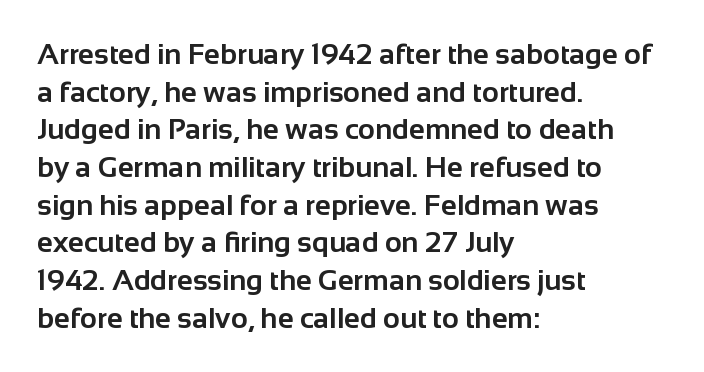
Q: Is the text bold? A: Yes.
Q: Is the text italic (slanted)? A: No, it is upright.
Q: Is the typeface a serif or a sans-serif typeface? A: Sans-serif.
Q: Is the text underlined? A: No.
Q: How is the paragraph aligned? A: Left-aligned.
Q: Is the spacing between letters normal or unusually wide? A: Normal.
Q: Is the spacing between lines tight, normal or loose? A: Normal.
Q: Width (condensed, normal, or wide)? A: Normal.
Q: Stroke contrast? A: Low.
Q: x-height? A: Medium.
Q: Monospaced? A: No.
